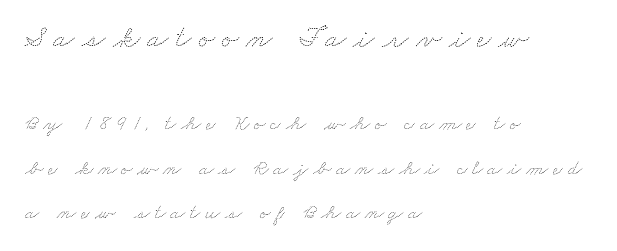
Q: Is the text bold? A: No.
Q: Is the text underlined? A: No.
Q: How is the paragraph aligned? A: Left-aligned.
Q: Is the spacing between letters normal or unusually wide? A: Unusually wide.
Q: Is the spacing between lines tight, normal or loose? A: Loose.
Q: Which block of text is set in a larger size, the first (top) or the second (bottom)? A: The first (top) one.
Q: Width (condensed, normal, or wide)? A: Wide.
Q: Stroke contrast? A: Medium.
Q: x-height? A: Small.
Q: Monospaced? A: No.
